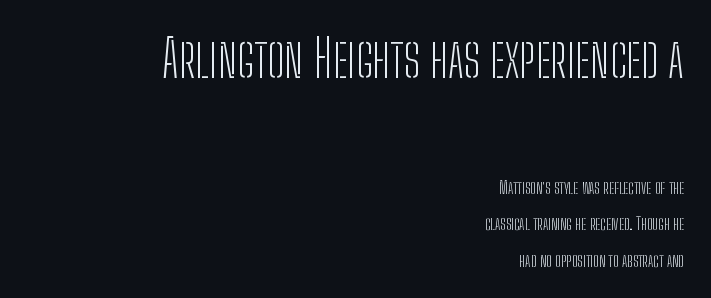
Q: Is the text bold? A: No.
Q: Is the text italic (slanted)? A: No, it is upright.
Q: Is the typeface a serif or a sans-serif typeface? A: Sans-serif.
Q: Is the text underlined? A: No.
Q: How is the paragraph aligned? A: Right-aligned.
Q: Is the spacing between letters normal or unusually wide? A: Normal.
Q: Is the spacing between lines tight, normal or loose? A: Loose.
Q: Which block of text is set in a larger size, the first (top) or the second (bottom)? A: The first (top) one.
Q: Width (condensed, normal, or wide)? A: Condensed.
Q: Stroke contrast? A: Low.
Q: x-height? A: Medium.
Q: Monospaced? A: No.
